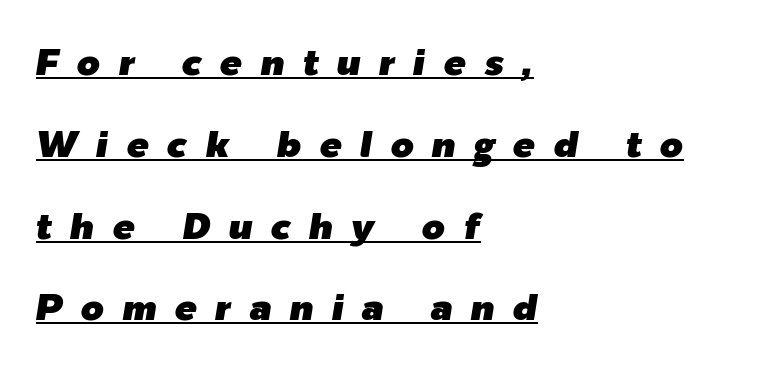
{"italic": "yes", "lean": "right", "slant_degrees": 9, "width": "normal", "stroke_contrast": "low", "x_height": "medium", "monospaced": "no", "underline": "yes", "align": "left", "line_spacing": "loose", "line_spacing_ratio": 2.21, "letter_spacing": "wide", "letter_spacing_em": 0.49, "glyph_px": 37}
